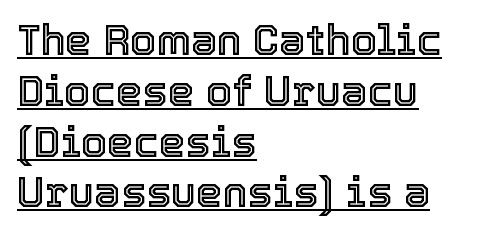
The image shows 42 px text type, upright; set left-aligned, line spacing 1.21x, normal letter spacing, underlined; a medium x-height.
